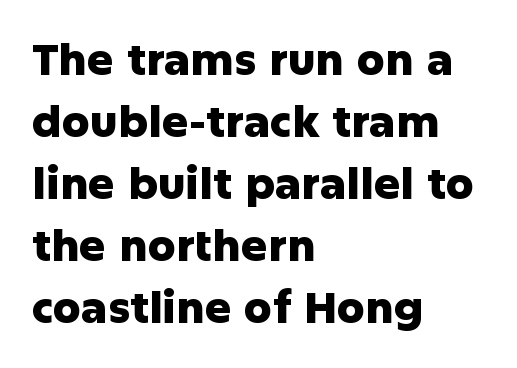
Character widths vary here, with narrow letters taking less room than wide ones. The text block is weighted toward the left margin, trailing off unevenly rightward. Any mark beneath the type? The region is blank. The space between consecutive lines is moderate. Stroke thickness is high; the sample reads as a true bold.
